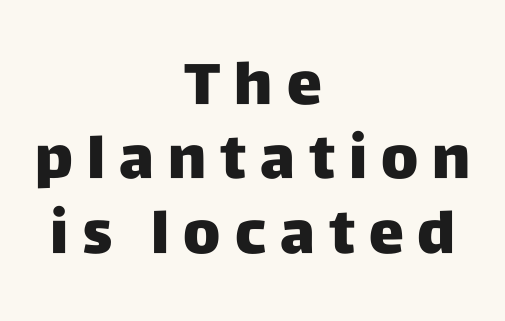
Q: Is the text bold? A: Yes.
Q: Is the text italic (slanted)? A: No, it is upright.
Q: Is the typeface a serif or a sans-serif typeface? A: Sans-serif.
Q: Is the text underlined? A: No.
Q: How is the paragraph aligned? A: Centered.
Q: Is the spacing between letters normal or unusually wide? A: Unusually wide.
Q: Is the spacing between lines tight, normal or loose? A: Normal.
Q: Width (condensed, normal, or wide)? A: Normal.
Q: Stroke contrast? A: Low.
Q: x-height? A: Large.
Q: Monospaced? A: No.
